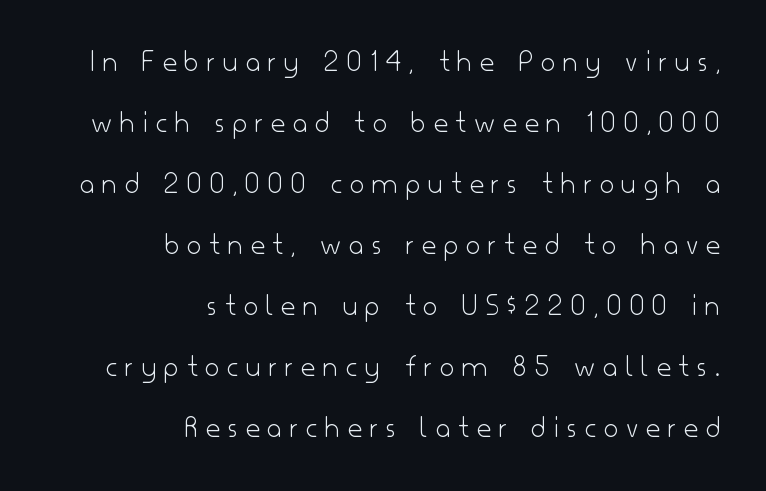
Q: Is the text bold? A: No.
Q: Is the text italic (slanted)? A: No, it is upright.
Q: Is the typeface a serif or a sans-serif typeface? A: Sans-serif.
Q: Is the text underlined? A: No.
Q: How is the paragraph aligned? A: Right-aligned.
Q: Is the spacing between letters normal or unusually wide? A: Unusually wide.
Q: Is the spacing between lines tight, normal or loose? A: Loose.
Q: Width (condensed, normal, or wide)? A: Normal.
Q: Stroke contrast? A: Low.
Q: x-height? A: Small.
Q: Monospaced? A: No.
